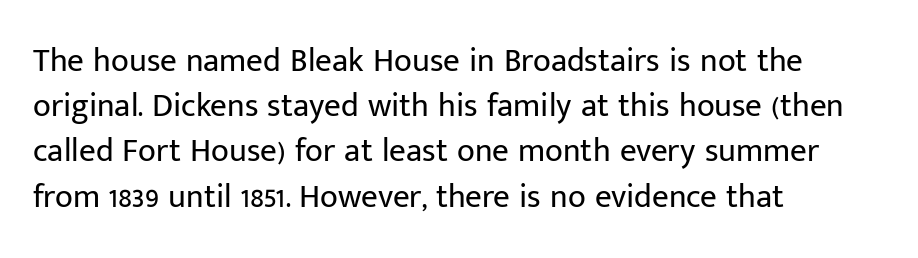
{"serif": "no", "italic": "no", "bold": "no", "weight": "regular", "width": "normal", "stroke_contrast": "low", "x_height": "medium", "monospaced": "no", "underline": "no", "align": "left", "line_spacing": "normal", "line_spacing_ratio": 1.37, "letter_spacing": "normal", "letter_spacing_em": 0.0, "glyph_px": 33}
